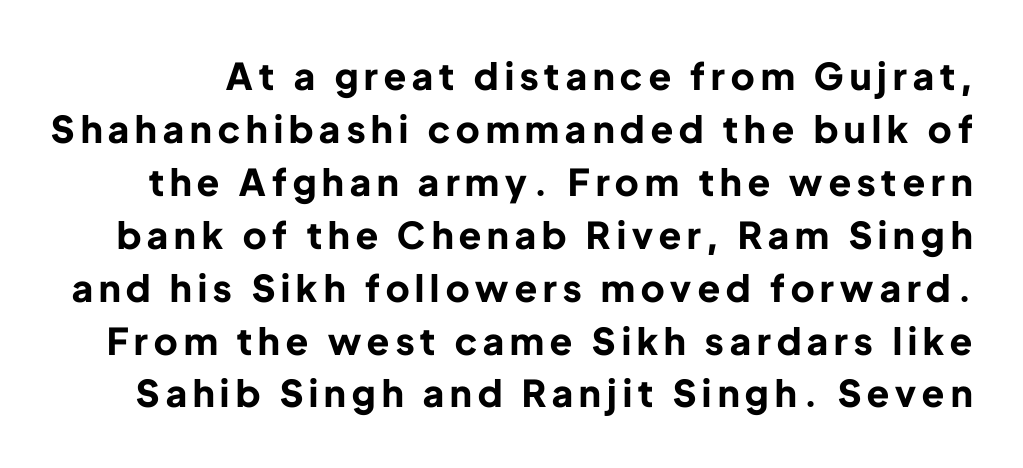
{"serif": "no", "italic": "no", "bold": "yes", "weight": "bold", "width": "normal", "stroke_contrast": "low", "x_height": "medium", "monospaced": "no", "underline": "no", "line_spacing": "normal", "line_spacing_ratio": 1.43, "glyph_px": 37}
